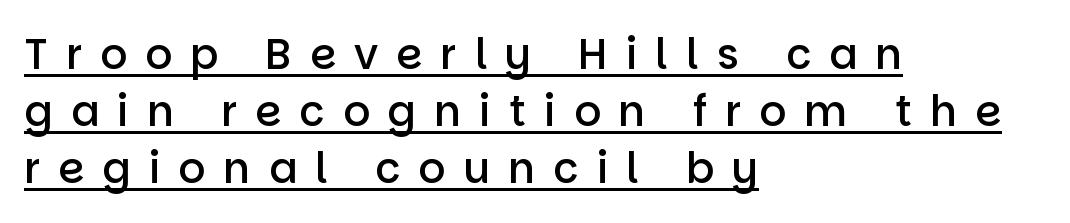
All the whitespace from short lines collects on the right. Caption: lettering with a line underneath. The horizontal fit of the characters is loose and conspicuously gappy. In terms of posture, this sample is upright. You could not count columns in this text — the font is proportionally spaced.
